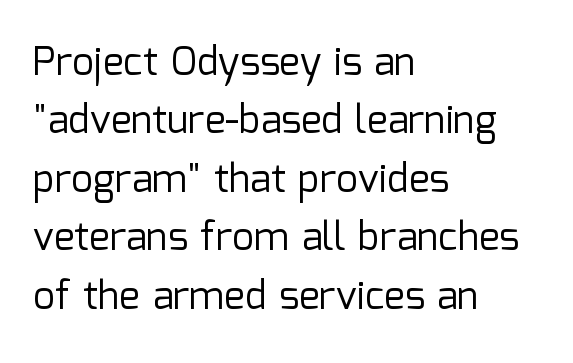
Q: Is the text bold? A: No.
Q: Is the text italic (slanted)? A: No, it is upright.
Q: Is the typeface a serif or a sans-serif typeface? A: Sans-serif.
Q: Is the text underlined? A: No.
Q: How is the paragraph aligned? A: Left-aligned.
Q: Is the spacing between letters normal or unusually wide? A: Normal.
Q: Is the spacing between lines tight, normal or loose? A: Normal.
Q: Width (condensed, normal, or wide)? A: Normal.
Q: Stroke contrast? A: Low.
Q: x-height? A: Medium.
Q: Monospaced? A: No.
